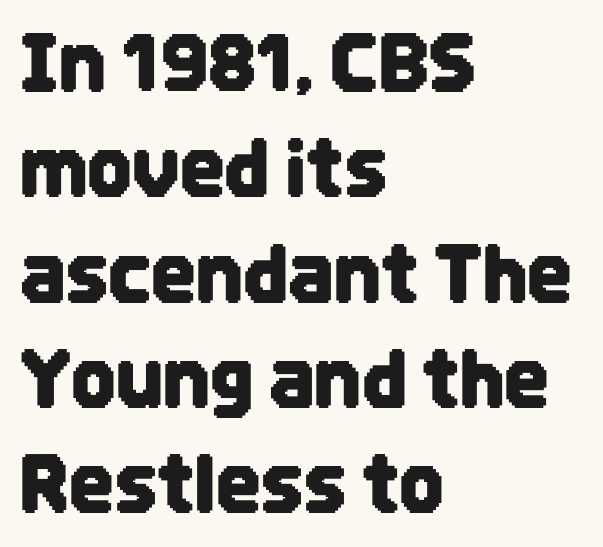
Q: Is the text italic (slanted)? A: No, it is upright.
Q: Is the typeface a serif or a sans-serif typeface? A: Sans-serif.
Q: Is the text underlined? A: No.
Q: How is the paragraph aligned? A: Left-aligned.
Q: Is the spacing between letters normal or unusually wide? A: Normal.
Q: Is the spacing between lines tight, normal or loose? A: Normal.
Q: Width (condensed, normal, or wide)? A: Condensed.
Q: Stroke contrast? A: Low.
Q: x-height? A: Large.
Q: Monospaced? A: No.
